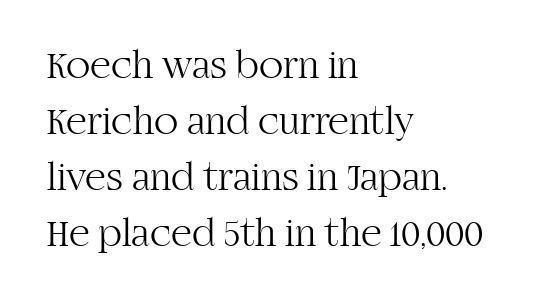
The zone under the glyphs is completely vacant. Leftover space on each line is placed entirely after the last word. Looks like regular typesetting: each glyph gets only the width it needs. The passage shown has conventional tracking throughout.
